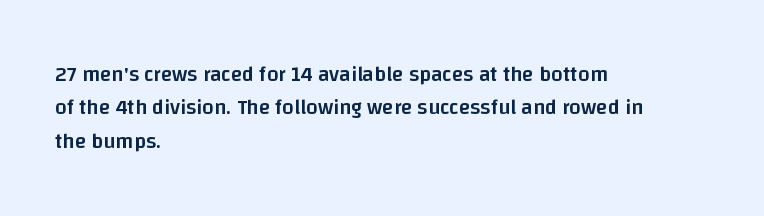
Q: Is the text bold? A: Semi-bold.
Q: Is the text italic (slanted)? A: No, it is upright.
Q: Is the text underlined? A: No.
Q: How is the paragraph aligned? A: Left-aligned.
Q: Is the spacing between letters normal or unusually wide? A: Normal.
Q: Is the spacing between lines tight, normal or loose? A: Normal.
